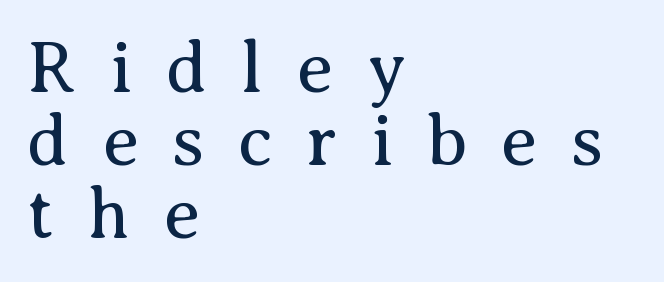
{"serif": "yes", "italic": "no", "bold": "no", "weight": "regular", "width": "normal", "stroke_contrast": "medium", "x_height": "medium", "monospaced": "no", "underline": "no", "align": "left", "line_spacing": "tight", "line_spacing_ratio": 1.0, "letter_spacing": "wide", "letter_spacing_em": 0.46, "glyph_px": 73}
